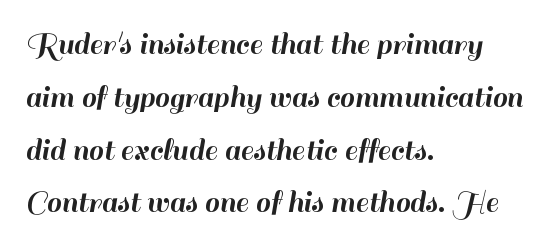
{"serif": "no", "width": "normal", "stroke_contrast": "high", "x_height": "small", "monospaced": "no", "underline": "no", "align": "left", "line_spacing": "normal", "line_spacing_ratio": 1.6, "letter_spacing": "normal", "letter_spacing_em": 0.0, "glyph_px": 33}
